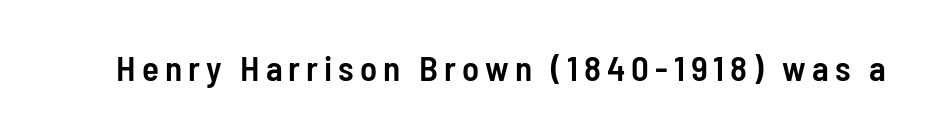
Q: Is the text bold? A: Semi-bold.
Q: Is the text italic (slanted)? A: No, it is upright.
Q: Is the typeface a serif or a sans-serif typeface? A: Sans-serif.
Q: Is the text underlined? A: No.
Q: Width (condensed, normal, or wide)? A: Condensed.
Q: Stroke contrast? A: Low.
Q: x-height? A: Medium.
Q: Monospaced? A: No.
